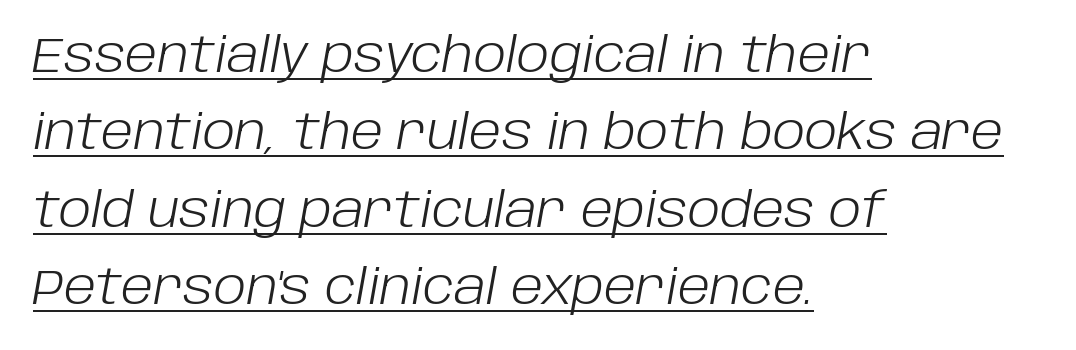
The image shows 49 px light type, italic (leaning right); set left-aligned, normal line spacing (1.58x), normal letter spacing, underlined; low stroke contrast and a large x-height.
